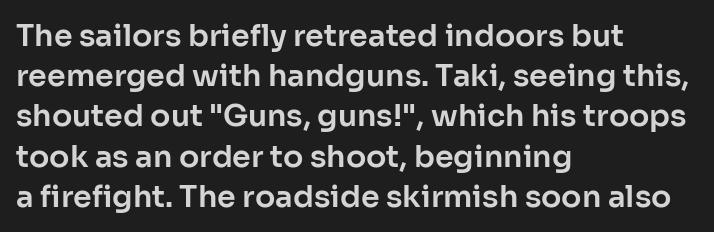
{"serif": "no", "italic": "no", "width": "normal", "stroke_contrast": "low", "x_height": "medium", "monospaced": "no", "underline": "no", "align": "left", "line_spacing": "normal", "line_spacing_ratio": 1.34, "letter_spacing": "normal", "letter_spacing_em": 0.0, "glyph_px": 30}
